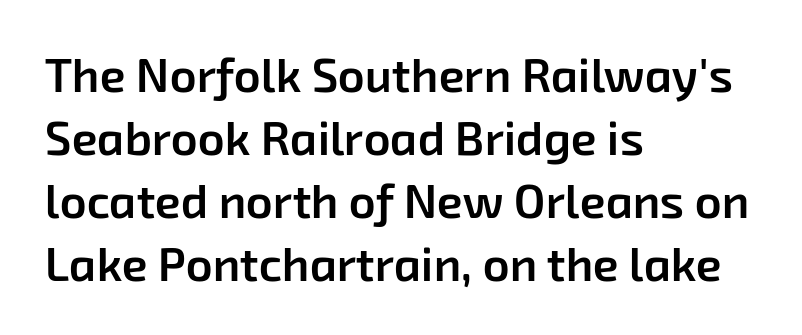
The image shows 47 px semibold sans-serif type; set left-aligned, normal line spacing (1.34x), normal letter spacing, not underlined; low stroke contrast and a medium x-height.
